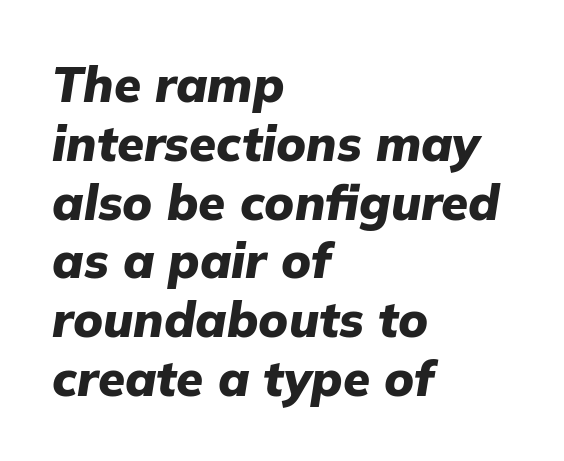
Q: Is the text bold? A: Yes.
Q: Is the text italic (slanted)? A: Yes, it leans right by about 9 degrees.
Q: Is the text underlined? A: No.
Q: How is the paragraph aligned? A: Left-aligned.
Q: Is the spacing between letters normal or unusually wide? A: Normal.
Q: Width (condensed, normal, or wide)? A: Normal.
Q: Stroke contrast? A: Low.
Q: x-height? A: Medium.
Q: Monospaced? A: No.
